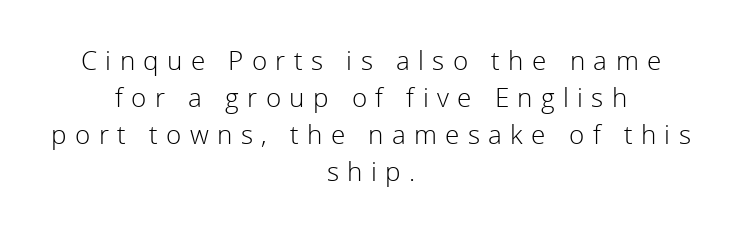
If you drew a line through each stem, it would be perfectly vertical. Leading: standard. The letters are spread apart with noticeably loose tracking. The whitespace from short lines is split evenly between both sides.
